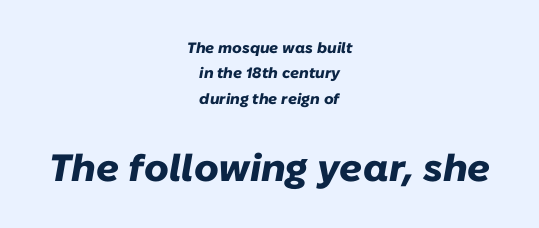
{"italic": "yes", "lean": "right", "slant_degrees": 10, "bold": "yes", "weight": "heavy", "width": "normal", "stroke_contrast": "low", "x_height": "medium", "monospaced": "no", "underline": "no", "align": "center", "line_spacing": "normal", "line_spacing_ratio": 1.7, "letter_spacing": "normal", "letter_spacing_em": 0.0, "larger_block": "second", "size_ratio": 2.53, "glyph_px": 38}
